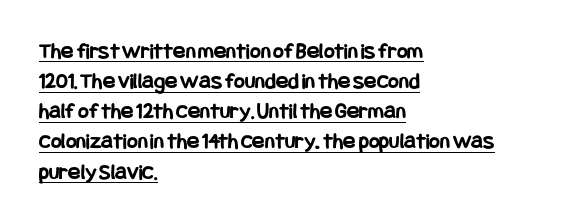
The face used here appears with an underline applied. Is the letter spacing exaggerated? No — it looks like the ordinary default. On the weight axis this lands at bold, roughly 700. One glance says typical: line gaps are just what's usual.
